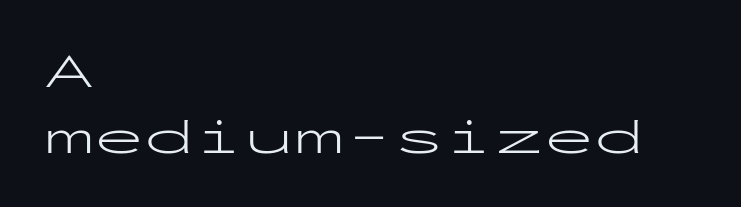
Q: Is the text bold? A: No.
Q: Is the text italic (slanted)? A: No, it is upright.
Q: Is the typeface a serif or a sans-serif typeface? A: Sans-serif.
Q: Is the text underlined? A: No.
Q: How is the paragraph aligned? A: Left-aligned.
Q: Is the spacing between letters normal or unusually wide? A: Normal.
Q: Is the spacing between lines tight, normal or loose? A: Normal.
Q: Width (condensed, normal, or wide)? A: Wide.
Q: Stroke contrast? A: Low.
Q: x-height? A: Medium.
Q: Monospaced? A: Yes.
